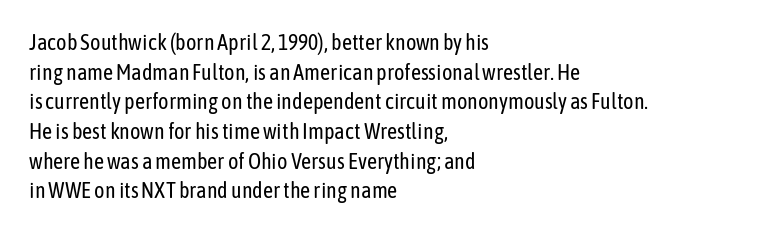
{"italic": "no", "bold": "no", "underline": "no", "align": "left", "line_spacing": "normal", "line_spacing_ratio": 1.35, "letter_spacing": "normal", "letter_spacing_em": 0.0, "glyph_px": 22}
